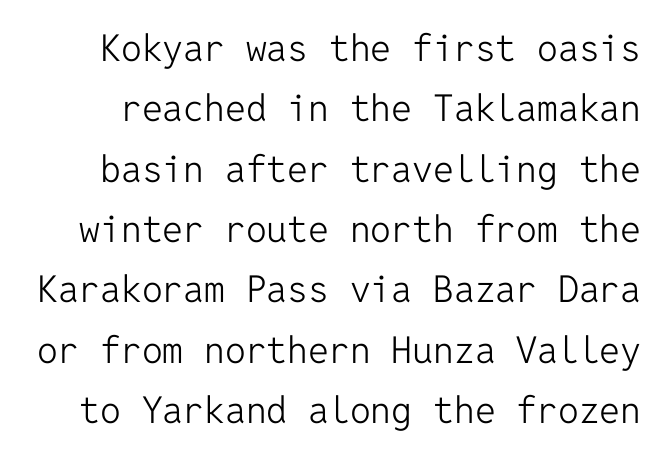
The image shows 37 px light sans-serif type, upright, monospaced; set normal line spacing (1.63x), normal letter spacing, not underlined; low stroke contrast and a medium x-height.
